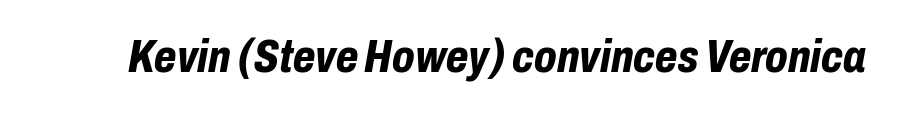
{"italic": "yes", "lean": "right", "slant_degrees": 10, "bold": "yes", "weight": "bold", "width": "condensed", "stroke_contrast": "low", "x_height": "medium", "monospaced": "no", "underline": "no", "letter_spacing": "normal", "letter_spacing_em": 0.0, "glyph_px": 46}
